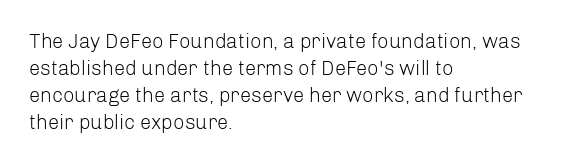
The image shows 20 px text type, upright; set left-aligned, normal line spacing (1.35x), normal letter spacing, not underlined.
